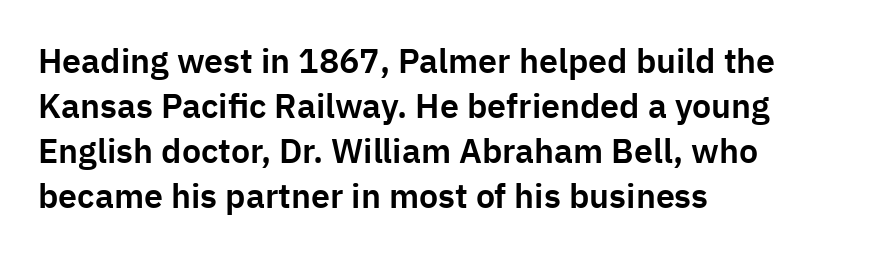
{"serif": "no", "italic": "no", "width": "normal", "stroke_contrast": "low", "x_height": "medium", "monospaced": "no", "underline": "no", "align": "left", "line_spacing": "normal", "line_spacing_ratio": 1.32, "letter_spacing": "normal", "letter_spacing_em": 0.0, "glyph_px": 34}
